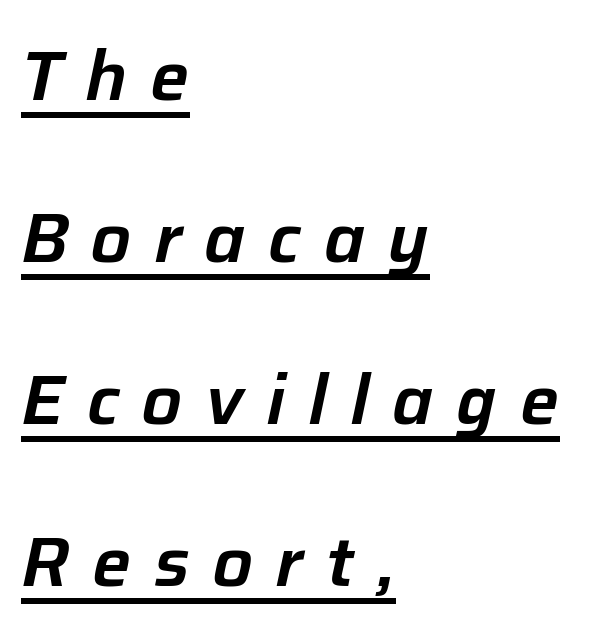
Is the block centered? No — it sits flush against the left margin. In terms of leading, this rendering errs on the spacious side. The passage shown has open, widely tracked lettering throughout. Do the characters align in a grid? No, the font is proportional. The lettering tilts uniformly, giving the passage an italic look.
